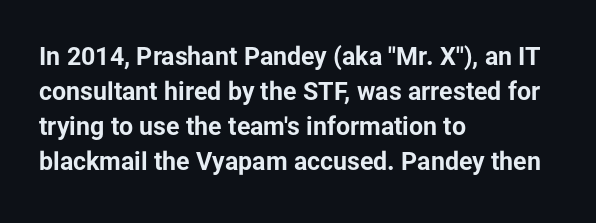
Nope, not italic — everything's standing straight. Regular leading. Teacher's note: observe the even left margin — that is flush-left alignment. The space beneath each line is pristine and unruled. Glyph-to-glyph distance matches everyday printed text.
